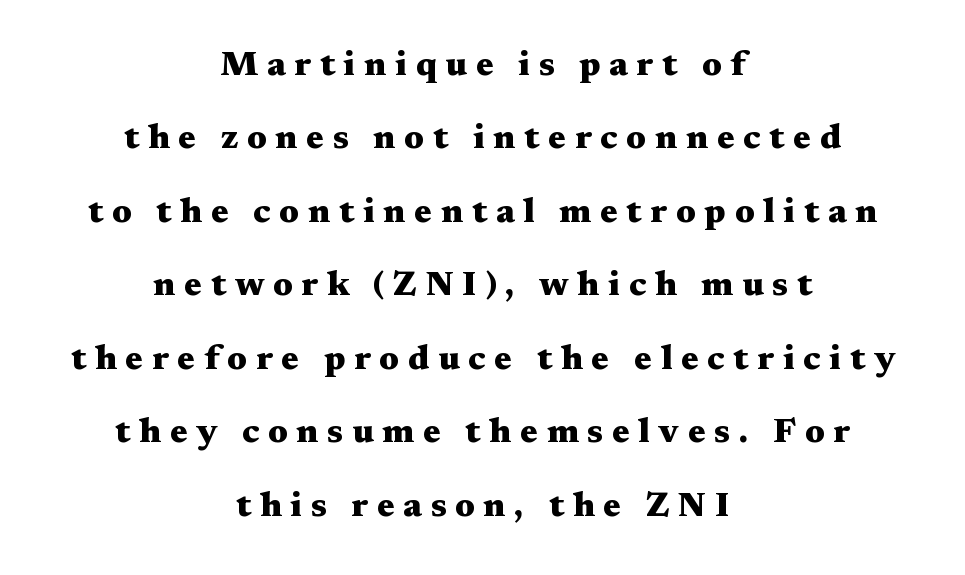
The image shows 35 px heavy, wide serif type, upright; set centered, loose line spacing (2.1x), unusually wide letter spacing (+0.25 em), not underlined; medium stroke contrast and a medium x-height.
